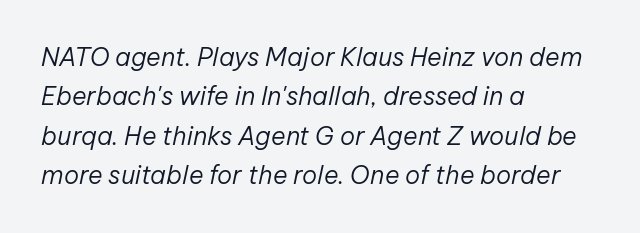
{"italic": "yes", "lean": "right", "slant_degrees": 12, "bold": "no", "underline": "no", "align": "left", "line_spacing": "normal", "line_spacing_ratio": 1.58, "letter_spacing": "normal", "letter_spacing_em": 0.0, "glyph_px": 25}
